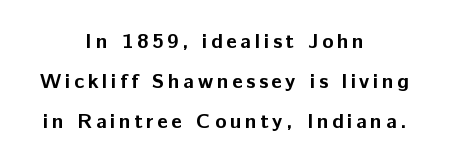
{"italic": "no", "bold": "yes", "underline": "no", "align": "center", "line_spacing": "loose", "line_spacing_ratio": 1.91, "glyph_px": 21}
